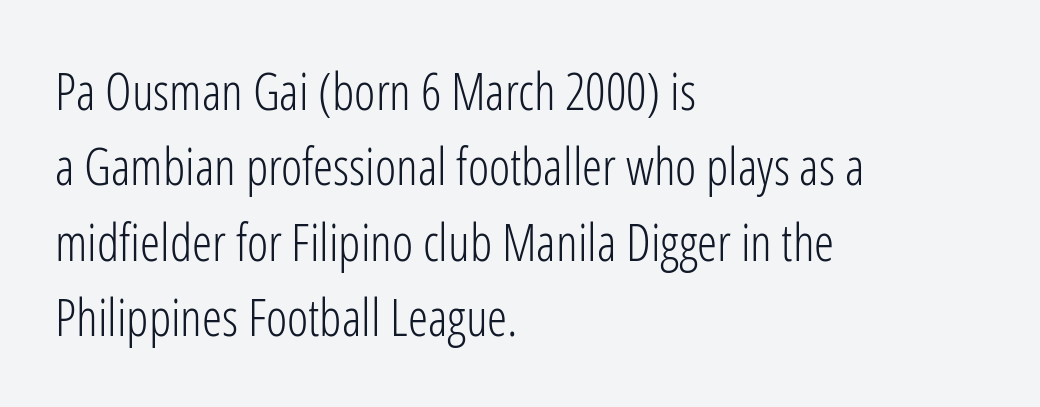
The image shows 51 px light, condensed sans-serif type, upright; set left-aligned, normal line spacing (1.48x), normal letter spacing, not underlined; low stroke contrast and a medium x-height.
